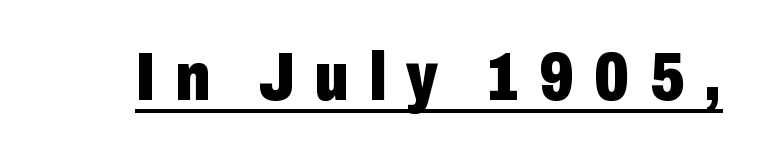
{"serif": "no", "italic": "no", "bold": "yes", "weight": "heavy", "width": "condensed", "stroke_contrast": "low", "x_height": "medium", "monospaced": "no", "underline": "yes", "letter_spacing": "wide", "letter_spacing_em": 0.29, "glyph_px": 68}
